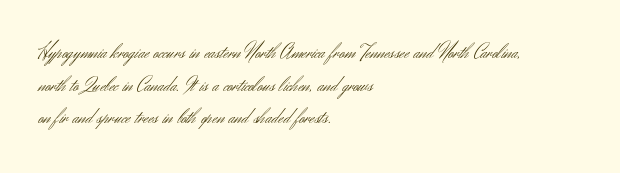
{"bold": "no", "underline": "no", "align": "left", "line_spacing": "normal", "line_spacing_ratio": 1.55, "letter_spacing": "normal", "letter_spacing_em": 0.0, "glyph_px": 21}
